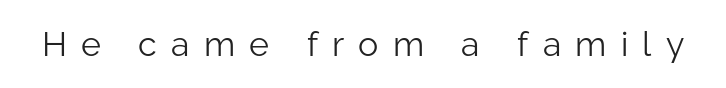
Rule under the text: the space is simply empty. Are there feet on the stems? There aren't — it's a sans. This sample has the flowing, uneven cadence of proportional lettering. The letterforms stand isolated, each surrounded by extra space. The characters are drawn with everyday or finer stroke widths.
